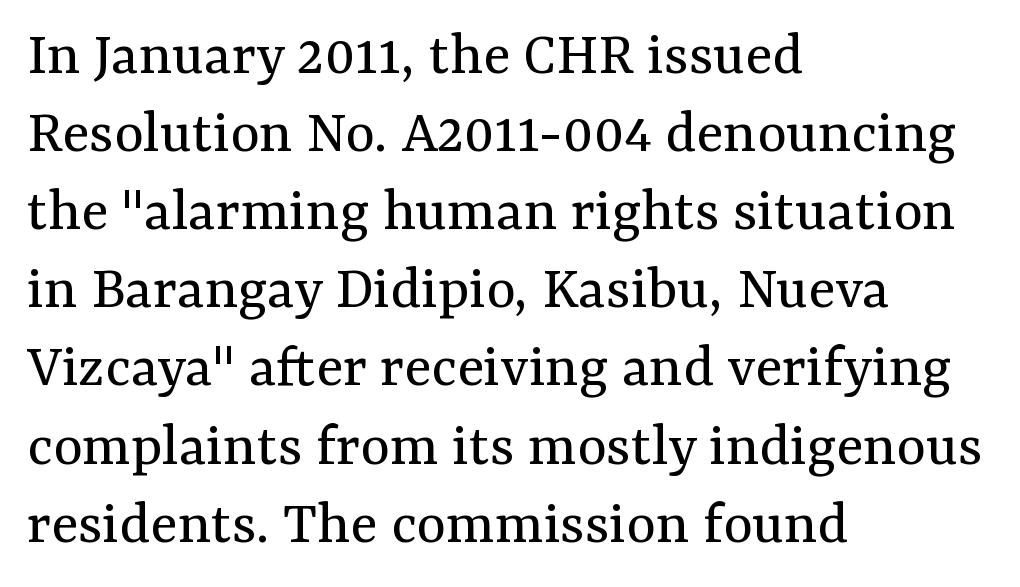
{"serif": "yes", "italic": "no", "bold": "no", "weight": "regular", "width": "normal", "stroke_contrast": "medium", "x_height": "medium", "monospaced": "no", "underline": "no", "align": "left", "line_spacing_ratio": 1.24, "letter_spacing": "normal", "letter_spacing_em": 0.0, "glyph_px": 63}
